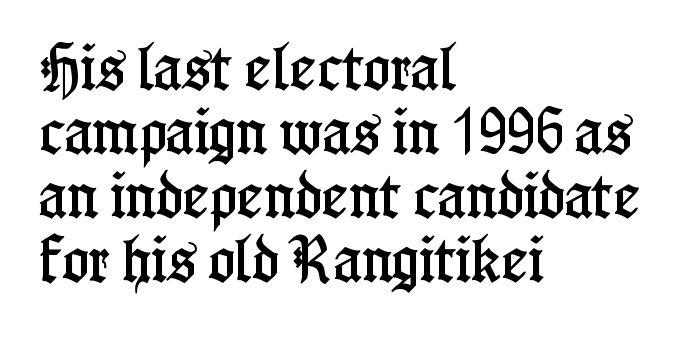
The image shows 50 px condensed serif type, upright; set left-aligned, normal line spacing (1.28x), normal letter spacing, not underlined; low stroke contrast and a medium x-height.
